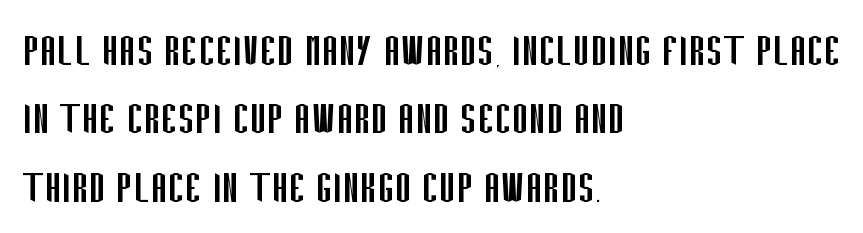
Vertically, the passage feels balanced, rows spaced as you'd expect. Honestly, there is no underline to notice here at all. The lines are quadded left. Are there feet on the stems? There aren't — it's a sans. Do the characters align in a grid? No, the font is proportional.
